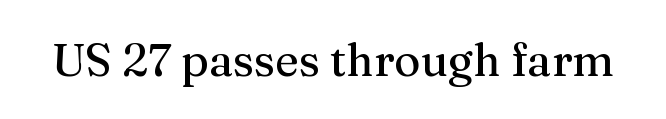
Anything drawn beneath the words? Only blank space. The face used here is proportionally spaced, like ordinary book or web type. Serif or sans? Serif — the stroke terminals have little feet. The axis of the letterforms is exactly vertical.
